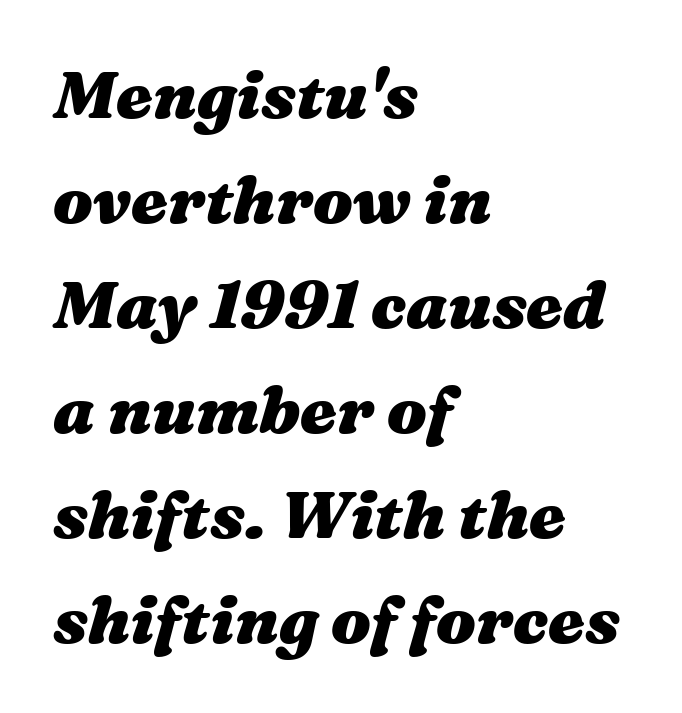
This rendering leaves character spacing at its baseline value. These lines are rendered in a variable-pitch font. Type without underlining. A student would call this left alignment; a typographer would say flush left, rag right. Yep, that's italic — everything's leaning.
